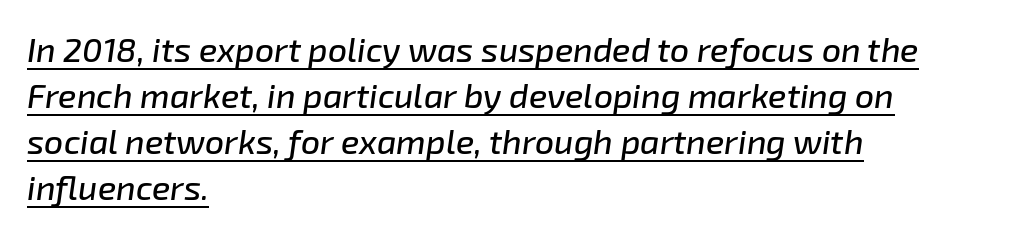
The image shows 34 px text type, italic (leaning right); set left-aligned, normal line spacing (1.35x), normal letter spacing, underlined; low stroke contrast and a medium x-height.
